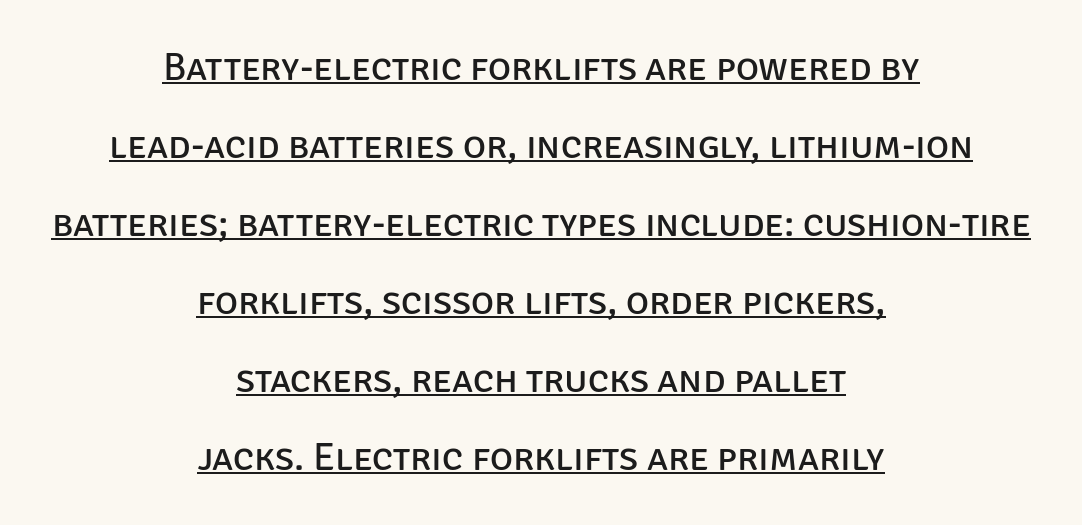
Is this a heavy cut? Hardly; it is regular or lighter. The characters display no serif detailing; their extremities are plain. Caption: multi-line text, centered on the measure. The typography opts for an upright posture over an oblique one. The passage shown is typed in a proportional face where columns would drift. Successive baselines arrive slowly, with a big drop between each.
